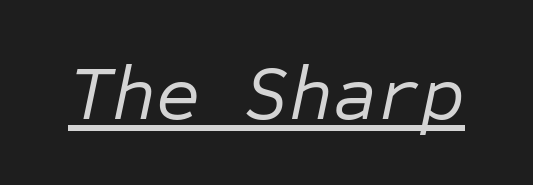
The image shows 76 px regular-weight type, italic (leaning right), monospaced; set normal letter spacing, underlined; low stroke contrast and a medium x-height.
